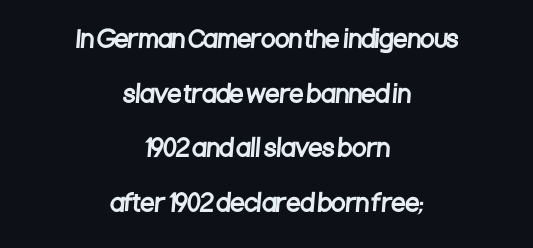
{"underline": "no", "align": "center", "line_spacing": "loose", "line_spacing_ratio": 2.38, "letter_spacing": "normal", "letter_spacing_em": 0.0, "glyph_px": 23}
